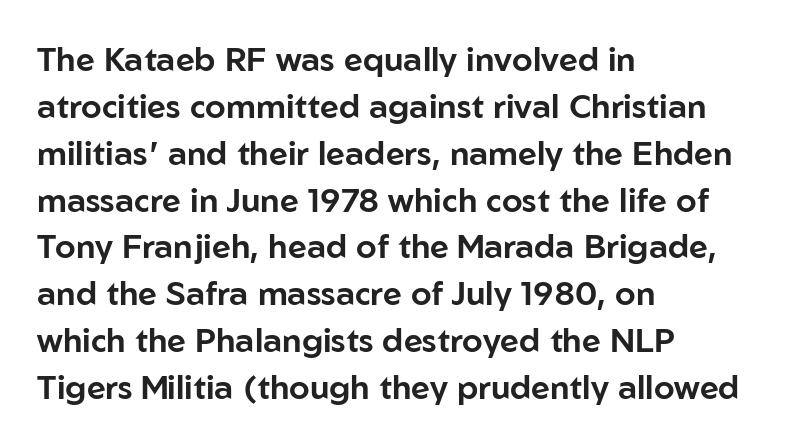
The image shows 33 px sans-serif type, upright; set left-aligned, normal line spacing (1.42x), normal letter spacing, not underlined; low stroke contrast and a medium x-height.
